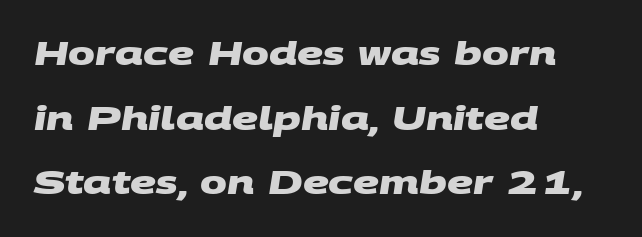
{"serif": "no", "bold": "yes", "weight": "heavy", "width": "wide", "stroke_contrast": "medium", "x_height": "large", "monospaced": "no", "underline": "no", "align": "left", "line_spacing": "loose", "line_spacing_ratio": 2.02, "letter_spacing": "normal", "letter_spacing_em": 0.0, "glyph_px": 32}
